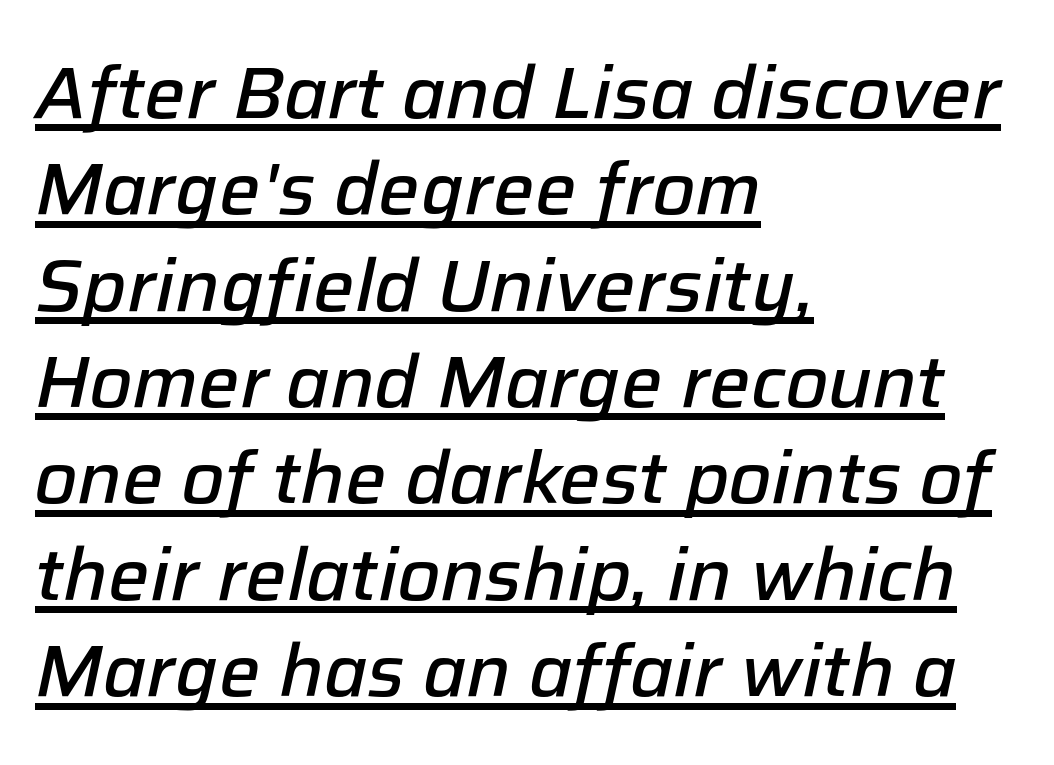
The letters sit at their default tracking, neither squeezed nor spread. What weight is shown? A semibold, between regular and bold. Notice how a bar underscores the lettering throughout. Compared with ordinary roman type, these characters are visibly tilted. The face used here is proportionally spaced, like ordinary book or web type.
